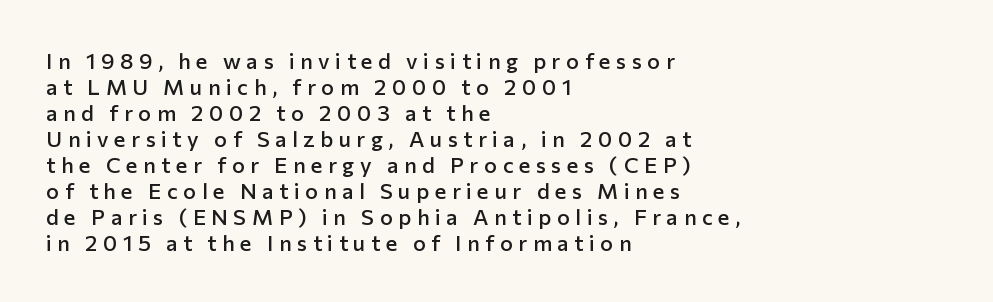
The image shows 22 px text type, upright; set left-aligned, line spacing 1.18x, unusually wide letter spacing (+0.25 em), not underlined.
